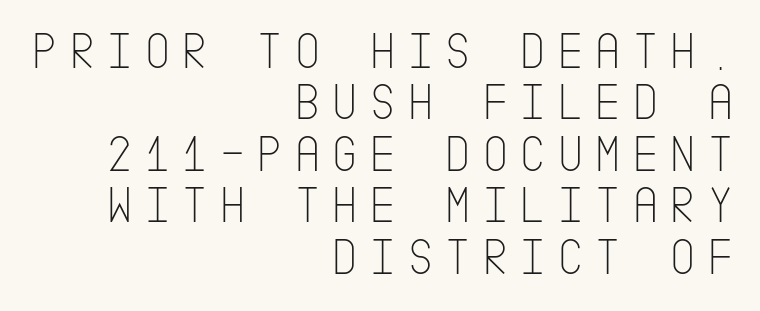
Any mark beneath the type? The region is blank. A sans-serif font was chosen for this passage. Tall strokes in this sample are plumb rather than angled. How would I describe the line gaps? Narrow and economical. The strokes are not fattened; the text isn't bold.
